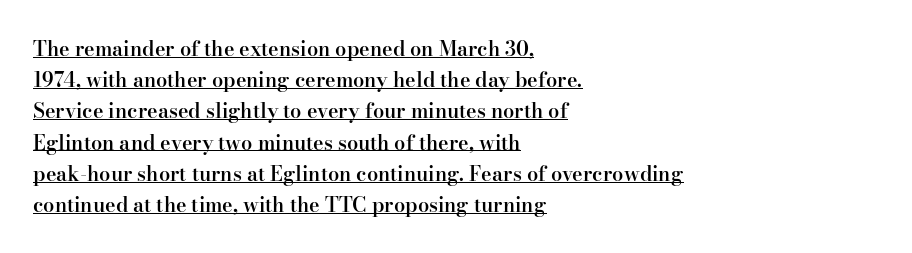
Horizontal bands of white between lines are of average thickness. Every stem runs plumb, perpendicular to the baseline. A student would call this left alignment; a typographer would say flush left, rag right. Observe the ordinary spacing: letters are neighbours, not strangers.
